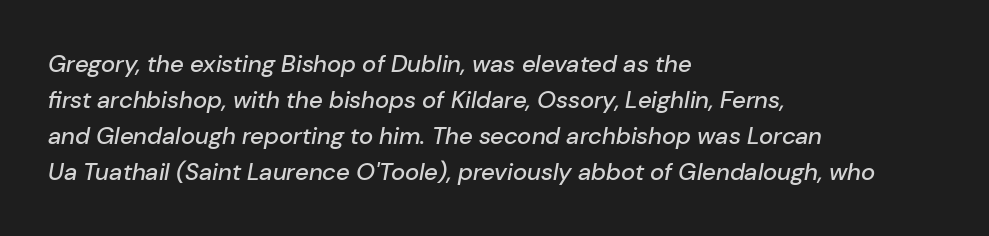
Each line starts at the same left margin while the right side varies. In terms of posture, this sample is oblique. Vertical spacing — default. Lines of text with bare space underneath. Each word holds together tightly as a unit, with standard inter-letter gaps.
